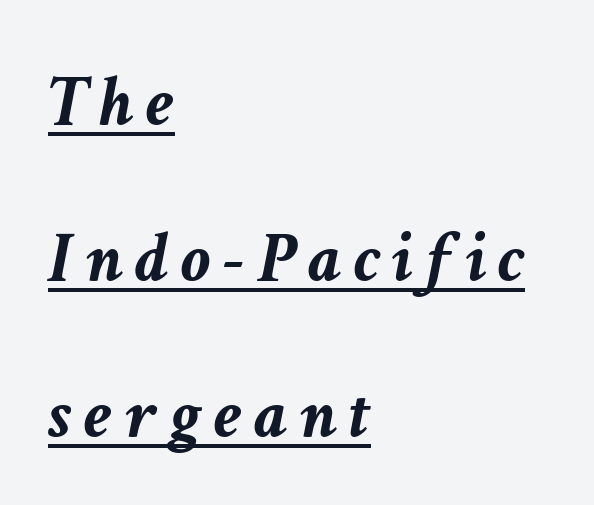
Is there much room between lines? Yes — plenty of vertical air separates them. You can tell it's italic because the verticals aren't actually vertical. Which margin do the lines hug? The left one — the right edge is uneven. Its strokes are broad and dark, the hallmark of bold type. Note the varied advance widths — an 'i' is clearly narrower than an 'm'.
